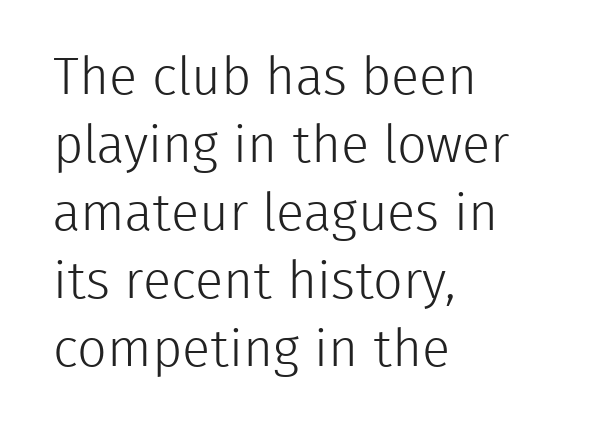
{"serif": "no", "italic": "no", "bold": "no", "weight": "light", "width": "normal", "stroke_contrast": "low", "x_height": "medium", "monospaced": "no", "underline": "no", "align": "left", "line_spacing": "normal", "line_spacing_ratio": 1.31, "letter_spacing": "normal", "letter_spacing_em": 0.0, "glyph_px": 52}
